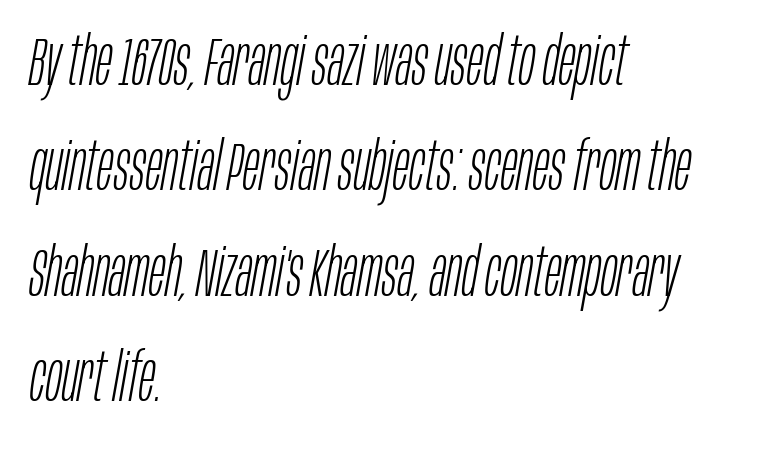
Q: Is the text bold? A: No.
Q: Is the text italic (slanted)? A: Yes, it leans right by about 10 degrees.
Q: Is the text underlined? A: No.
Q: How is the paragraph aligned? A: Left-aligned.
Q: Is the spacing between letters normal or unusually wide? A: Normal.
Q: Is the spacing between lines tight, normal or loose? A: Normal.
Q: Width (condensed, normal, or wide)? A: Condensed.
Q: Stroke contrast? A: Low.
Q: x-height? A: Large.
Q: Monospaced? A: No.
